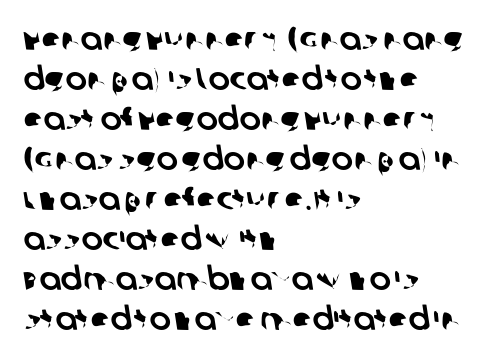
Q: Is the typeface a serif or a sans-serif typeface? A: Sans-serif.
Q: Is the text underlined? A: No.
Q: How is the paragraph aligned? A: Left-aligned.
Q: Is the spacing between letters normal or unusually wide? A: Normal.
Q: Is the spacing between lines tight, normal or loose? A: Normal.
Q: Width (condensed, normal, or wide)? A: Normal.
Q: Stroke contrast? A: Low.
Q: x-height? A: Large.
Q: Monospaced? A: No.
